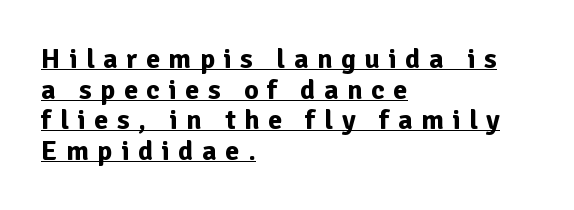
The image shows 28 px bold sans-serif type, upright; set left-aligned, tight line spacing (1.09x), unusually wide letter spacing (+0.31 em), underlined; low stroke contrast and a medium x-height.
